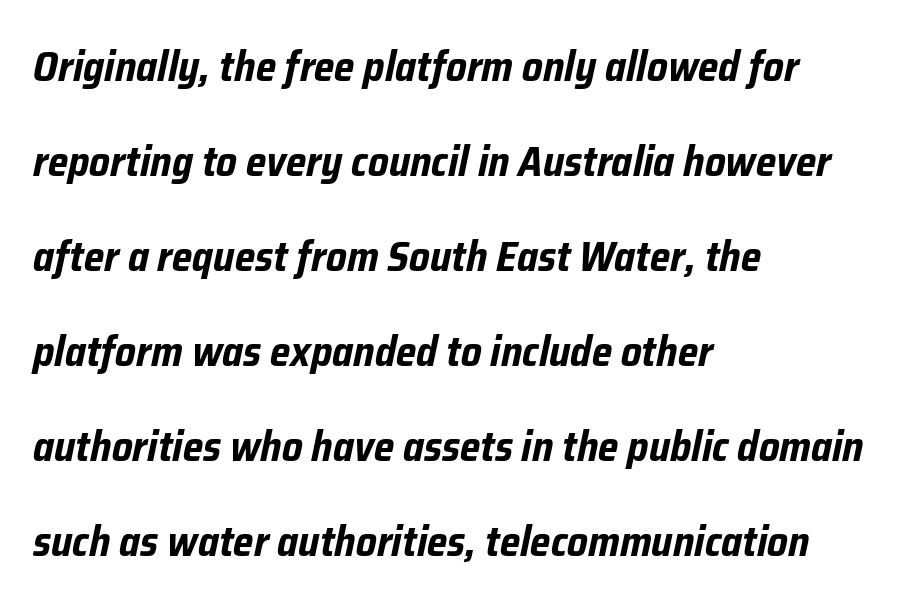
A full-strength bold gives these letters their thick strokes. Notice the wide empty band between every row — that's loose leading. The specimen omits any rule beneath the text block's lines. Is the letter spacing exaggerated? No — it looks like the ordinary default. An italicized treatment has been applied to the whole sample.
